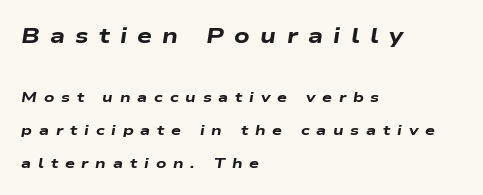
Descenders are the only things crossing below the line. Is there much room between lines? Yes — plenty of vertical air separates them. The emphasis by scale lands on block number one, above. Yep, that's italic — everything's leaning. Each line starts at the same left margin while the right side varies. Each word looks stretched out because of the extra space between its letters.
